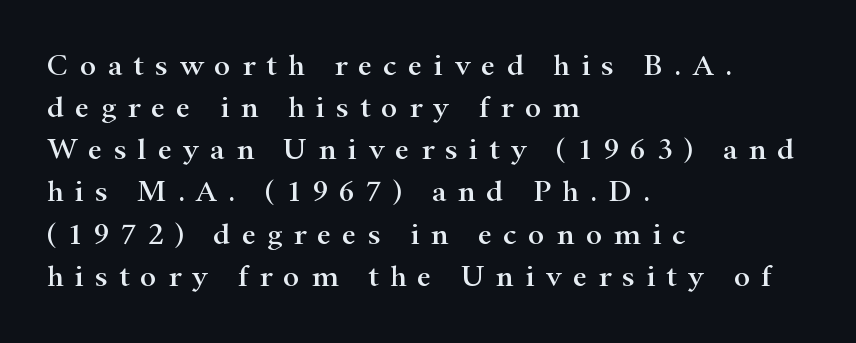
{"serif": "yes", "italic": "no", "width": "wide", "stroke_contrast": "high", "x_height": "small", "monospaced": "no", "underline": "no", "align": "left", "line_spacing": "normal", "line_spacing_ratio": 1.36, "letter_spacing": "wide", "letter_spacing_em": 0.36, "glyph_px": 31}
